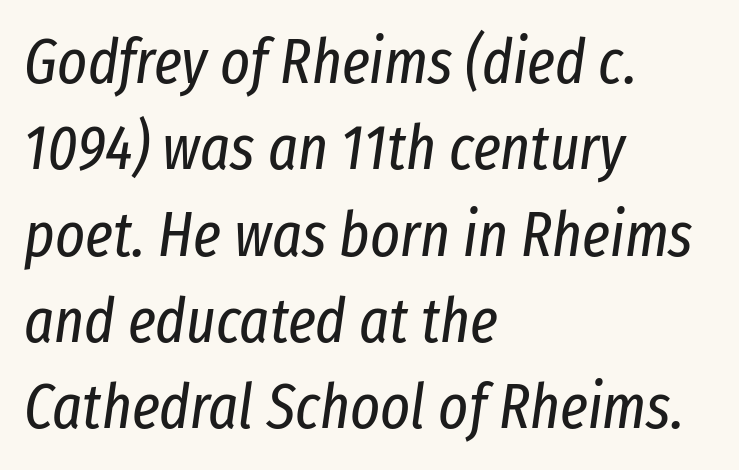
{"italic": "yes", "lean": "right", "slant_degrees": 8, "bold": "no", "weight": "regular", "width": "condensed", "stroke_contrast": "low", "x_height": "medium", "monospaced": "no", "underline": "no", "align": "left", "line_spacing": "normal", "line_spacing_ratio": 1.37, "letter_spacing": "normal", "letter_spacing_em": 0.0, "glyph_px": 63}
